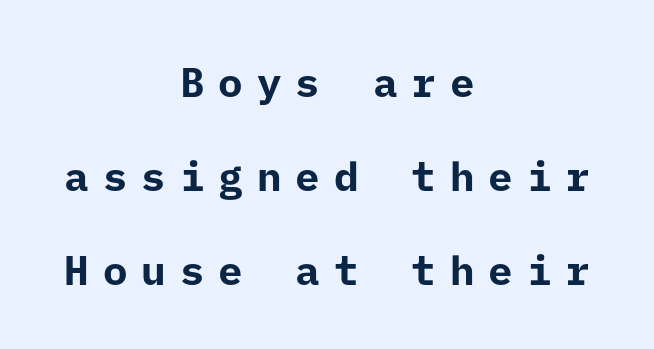
{"serif": "no", "italic": "no", "bold": "yes", "weight": "bold", "width": "normal", "stroke_contrast": "low", "x_height": "medium", "underline": "no", "align": "center", "line_spacing": "loose", "line_spacing_ratio": 2.29, "letter_spacing": "wide", "letter_spacing_em": 0.34, "glyph_px": 41}
